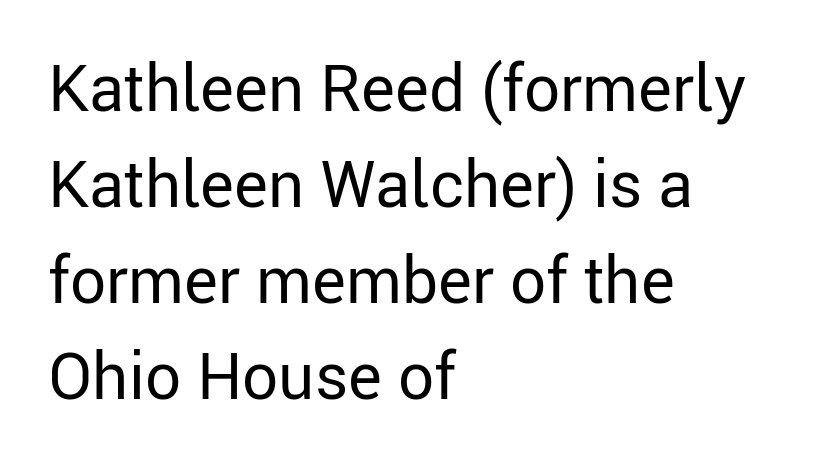
Q: Is the text bold? A: No.
Q: Is the text italic (slanted)? A: No, it is upright.
Q: Is the typeface a serif or a sans-serif typeface? A: Sans-serif.
Q: Is the text underlined? A: No.
Q: How is the paragraph aligned? A: Left-aligned.
Q: Is the spacing between letters normal or unusually wide? A: Normal.
Q: Is the spacing between lines tight, normal or loose? A: Normal.
Q: Width (condensed, normal, or wide)? A: Normal.
Q: Stroke contrast? A: Low.
Q: x-height? A: Medium.
Q: Monospaced? A: No.
